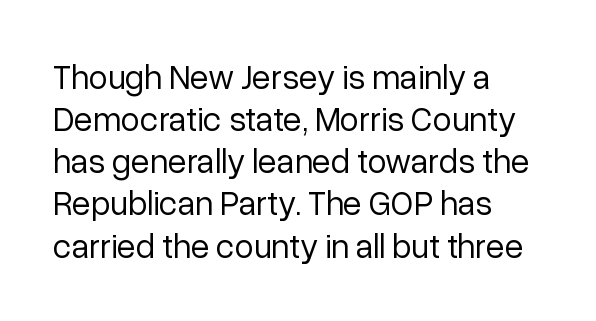
In CSS terms this would be text-align: left. Spacing between characters is what you'd get straight out of the box. These glyphs show unthickened strokes, regular width or finer. This is roman type, the default non-slanted kind.
